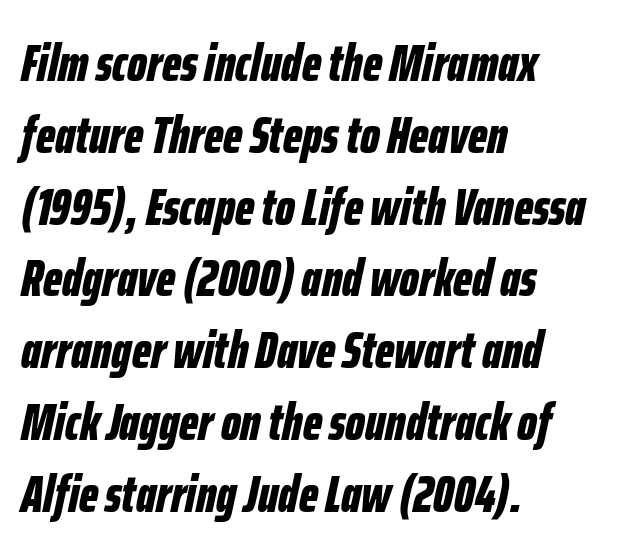
The image shows 52 px bold, condensed type, italic (leaning right); set left-aligned, normal line spacing (1.38x), normal letter spacing, not underlined; low stroke contrast and a medium x-height.
